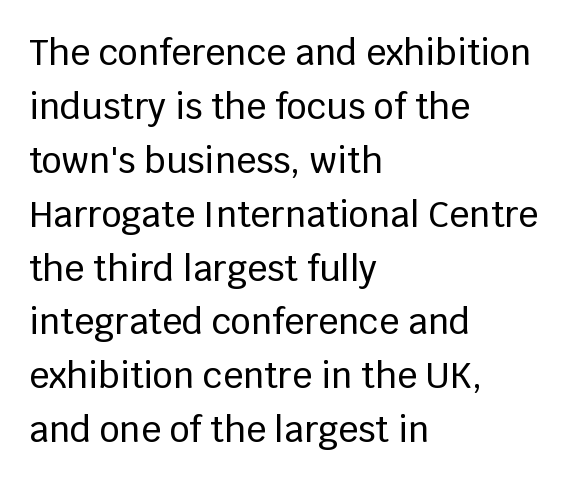
{"serif": "no", "italic": "no", "width": "normal", "stroke_contrast": "low", "x_height": "large", "monospaced": "no", "underline": "no", "align": "left", "line_spacing": "normal", "line_spacing_ratio": 1.54, "letter_spacing": "normal", "letter_spacing_em": 0.0, "glyph_px": 35}
